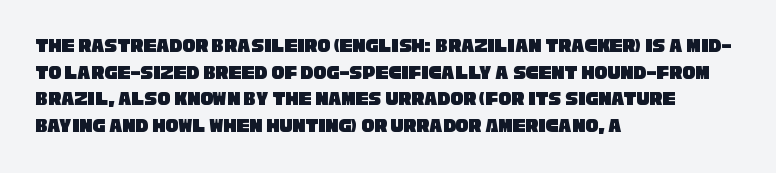
{"underline": "no", "align": "left", "line_spacing": "normal", "line_spacing_ratio": 1.27, "letter_spacing": "normal", "letter_spacing_em": 0.0, "glyph_px": 21}
